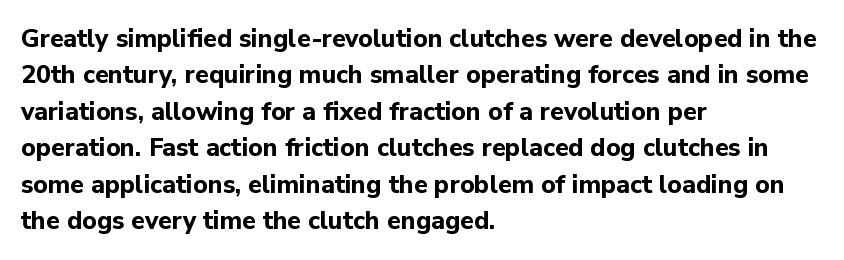
The image shows 25 px bold type, upright; set left-aligned, normal line spacing (1.46x), normal letter spacing, not underlined.
